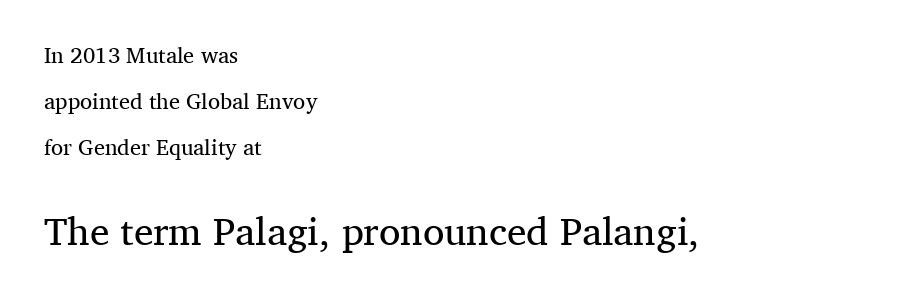
{"serif": "yes", "italic": "no", "bold": "no", "weight": "regular", "width": "normal", "stroke_contrast": "medium", "x_height": "medium", "monospaced": "no", "underline": "no", "align": "left", "line_spacing": "loose", "line_spacing_ratio": 2.08, "letter_spacing": "normal", "letter_spacing_em": 0.0, "larger_block": "second", "size_ratio": 1.77, "glyph_px": 39}
